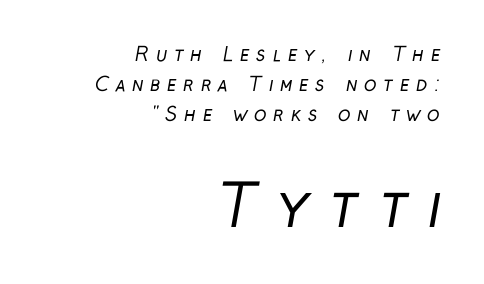
Every row of glyphs terminates at an identical x-position on the right. These lines are composed in type without serifs. Scale increases going downward across the two blocks. The cut favours lightness, reaching ordinary text weight at its darkest. Quick note: interline space is typical. Characters follow at a spacing far wider than the type designer built in.
